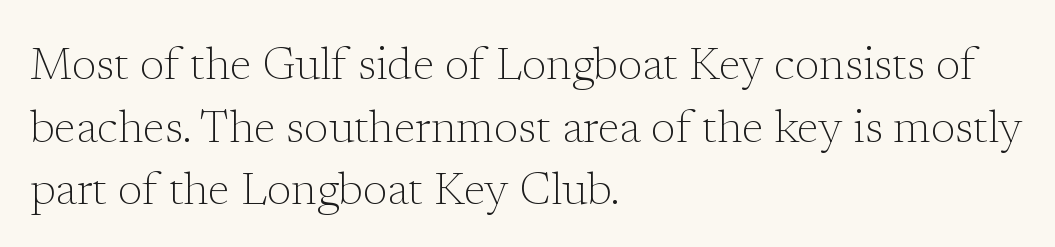
The image shows 45 px light serif type, upright; set left-aligned, normal line spacing (1.39x), normal letter spacing, not underlined; low stroke contrast and a medium x-height.
